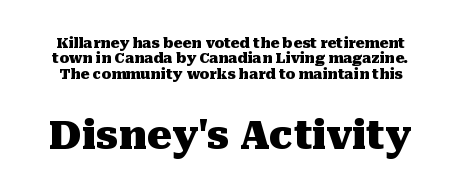
The image shows 39 px heavy serif type, upright; set tight line spacing (1.1x), normal letter spacing, not underlined; the second (bottom) block is 2.79x larger; medium stroke contrast and a medium x-height.
